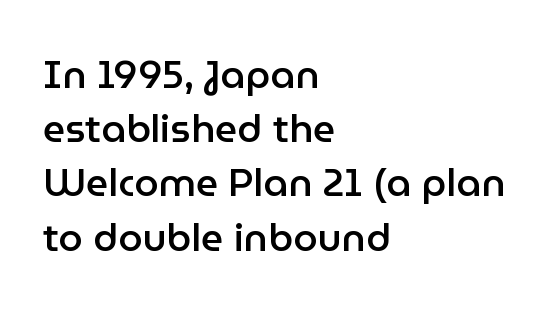
Q: Is the text bold? A: Semi-bold.
Q: Is the text italic (slanted)? A: No, it is upright.
Q: Is the typeface a serif or a sans-serif typeface? A: Sans-serif.
Q: Is the text underlined? A: No.
Q: How is the paragraph aligned? A: Left-aligned.
Q: Is the spacing between letters normal or unusually wide? A: Normal.
Q: Is the spacing between lines tight, normal or loose? A: Normal.
Q: Width (condensed, normal, or wide)? A: Normal.
Q: Stroke contrast? A: Low.
Q: x-height? A: Medium.
Q: Monospaced? A: No.
